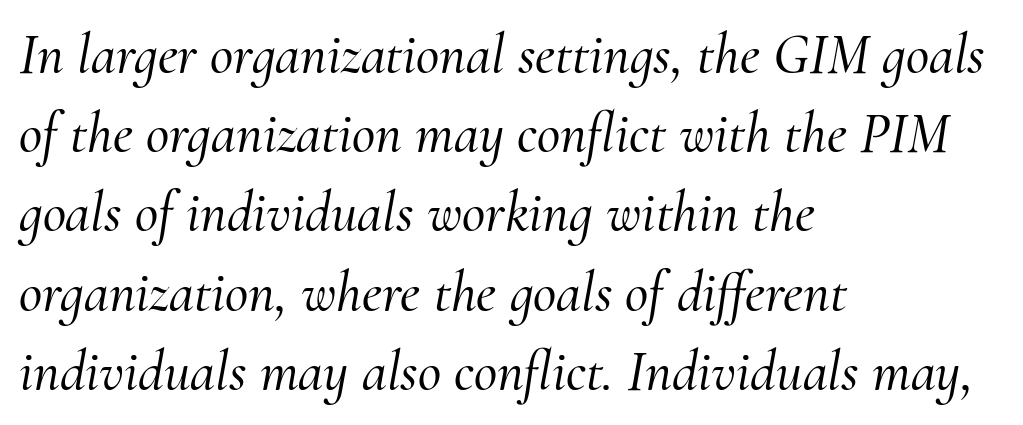
The image shows 57 px serif type, italic (leaning right); set left-aligned, normal line spacing (1.39x), normal letter spacing, not underlined; medium stroke contrast and a small x-height.
